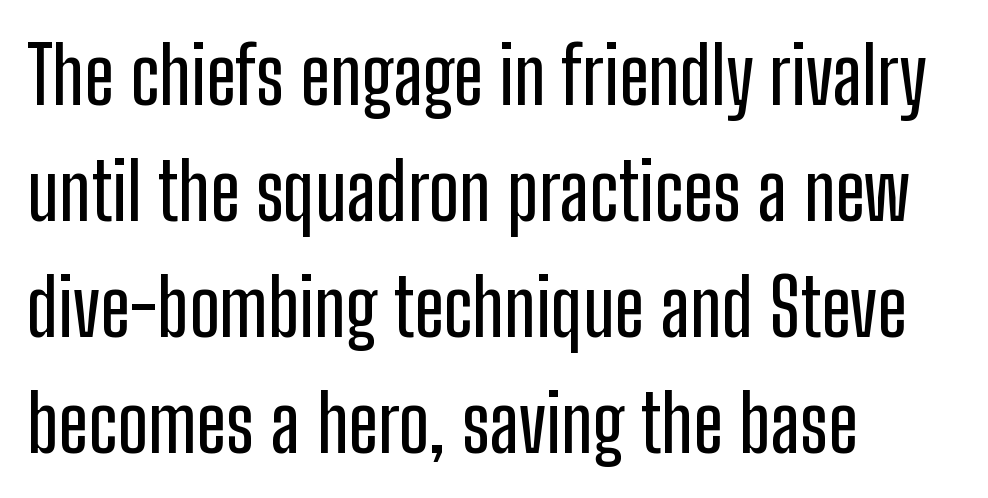
Has an underline been added? It has not. Rendered with straight, roman letterforms. Is this a fixed-width face? No — the glyphs have proportional, varying widths. Nope, no serifs anywhere on these letters. In terms of leading, this rendering sits right in the middle. No extra tracking has been applied to these lines.
